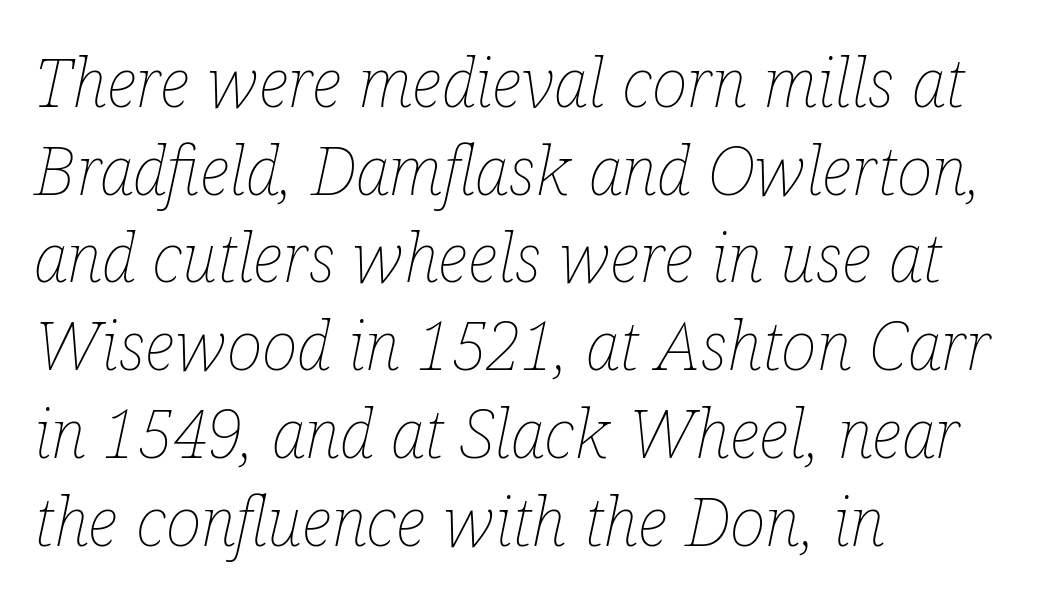
{"italic": "yes", "lean": "right", "slant_degrees": 12, "bold": "no", "weight": "thin", "width": "condensed", "stroke_contrast": "low", "x_height": "medium", "monospaced": "no", "underline": "no", "align": "left", "line_spacing": "normal", "line_spacing_ratio": 1.29, "letter_spacing": "normal", "letter_spacing_em": 0.0, "glyph_px": 68}
